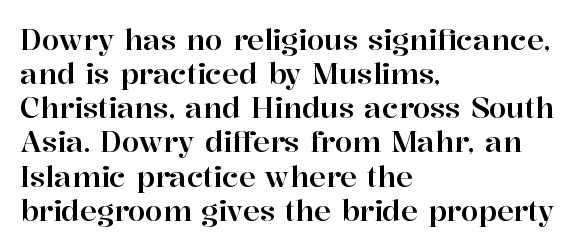
Q: Is the text italic (slanted)? A: No, it is upright.
Q: Is the typeface a serif or a sans-serif typeface? A: Serif.
Q: Is the text underlined? A: No.
Q: How is the paragraph aligned? A: Left-aligned.
Q: Is the spacing between letters normal or unusually wide? A: Normal.
Q: Width (condensed, normal, or wide)? A: Normal.
Q: Stroke contrast? A: High.
Q: x-height? A: Medium.
Q: Monospaced? A: No.
